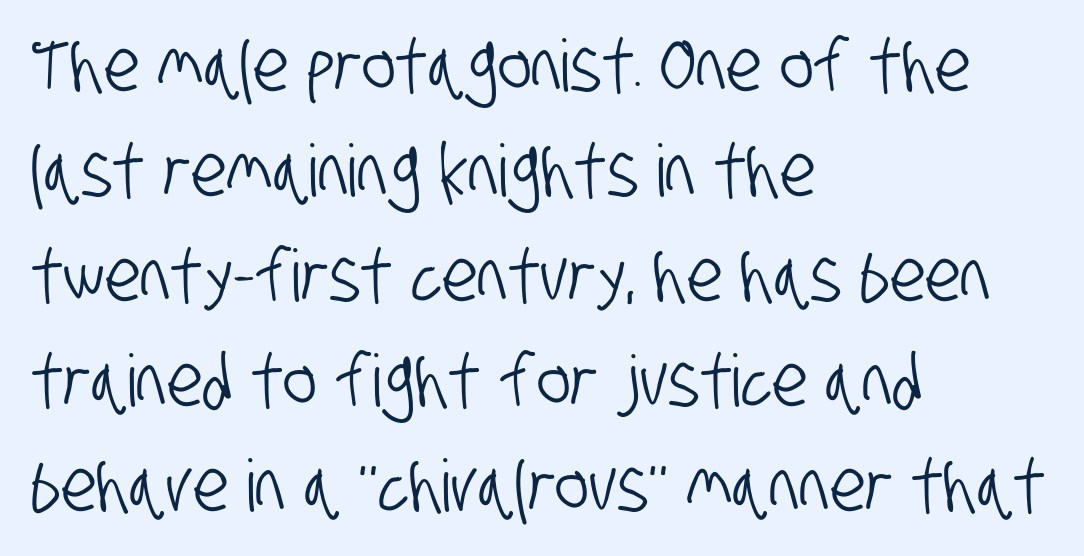
{"serif": "no", "width": "condensed", "stroke_contrast": "low", "x_height": "large", "monospaced": "no", "underline": "no", "align": "left", "line_spacing": "normal", "line_spacing_ratio": 1.46, "letter_spacing": "normal", "letter_spacing_em": 0.0, "glyph_px": 72}
